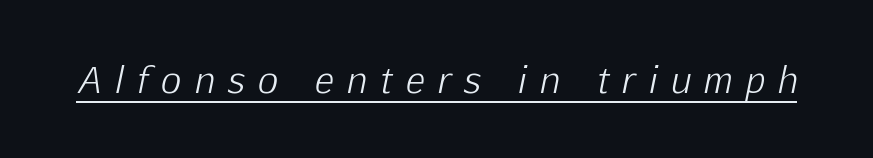
Caption: expanded tracking, letters set apart. The typesetter has applied underlining to the passage shown. Counters stay open thanks to moderate or lighter strokes. The whole block is typeset with a tilt. Is this a fixed-width face? No — the glyphs have proportional, varying widths.
